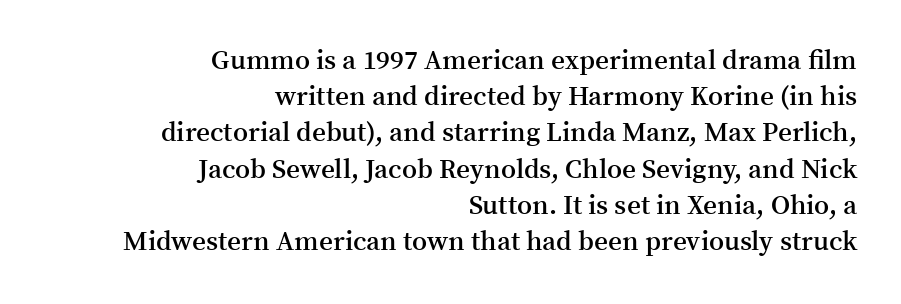
Q: Is the text bold? A: Semi-bold.
Q: Is the text italic (slanted)? A: No, it is upright.
Q: Is the text underlined? A: No.
Q: How is the paragraph aligned? A: Right-aligned.
Q: Is the spacing between letters normal or unusually wide? A: Normal.
Q: Is the spacing between lines tight, normal or loose? A: Normal.
